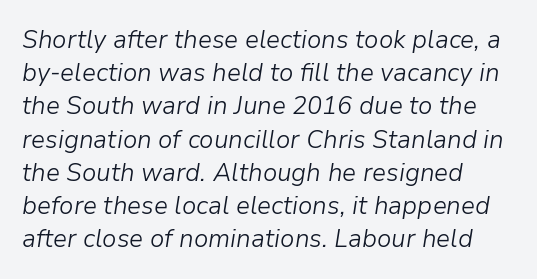
Q: Is the text bold? A: No.
Q: Is the text italic (slanted)? A: Yes, it leans right by about 9 degrees.
Q: Is the text underlined? A: No.
Q: How is the paragraph aligned? A: Left-aligned.
Q: Is the spacing between letters normal or unusually wide? A: Normal.
Q: Is the spacing between lines tight, normal or loose? A: Normal.
